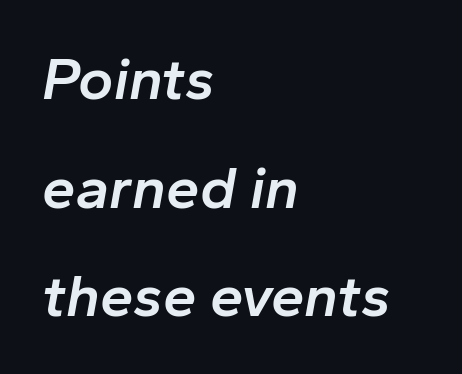
A typesetter would call this proportional, since set widths differ per character. Rendered with sloped, italic letterforms. Horizontal alignment here is leftward, the default for most running prose. These words are printed semibold, heavier than regular yet not bold.
